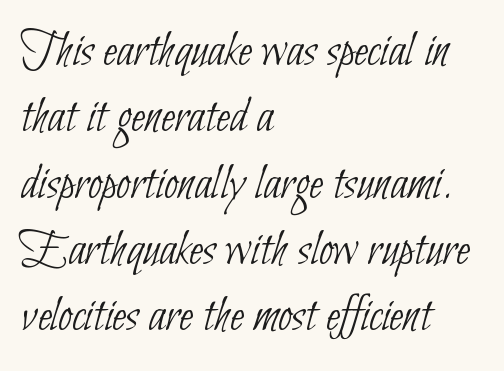
The image shows 51 px thin, condensed sans-serif type; set left-aligned, normal line spacing (1.3x), normal letter spacing, not underlined; low stroke contrast and a small x-height.
